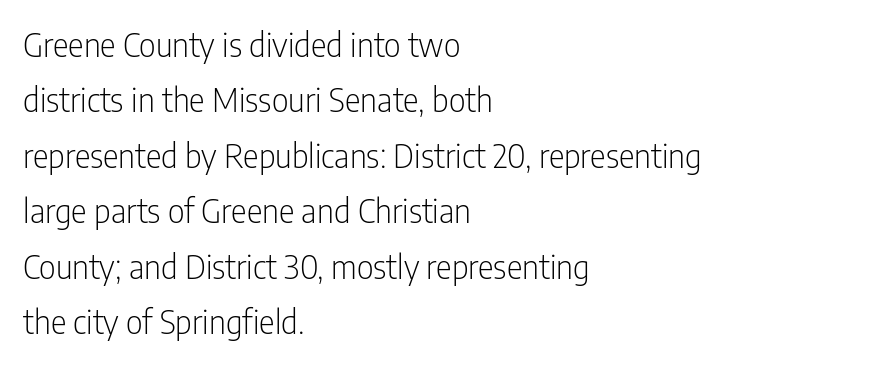
The image shows 33 px light, condensed sans-serif type, upright; set left-aligned, normal line spacing (1.68x), normal letter spacing, not underlined; low stroke contrast and a medium x-height.
